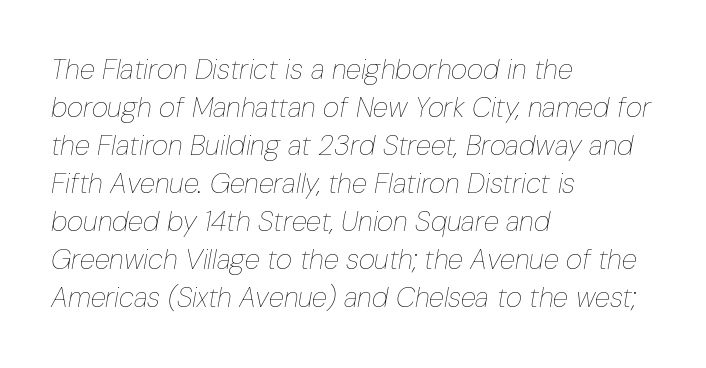
A typesetter would call this proportional, since set widths differ per character. The font's italic variant was chosen for this text. Leading: standard. The passage is arranged the way most books set body copy — flush left. The string is rendered with underlining switched off.
